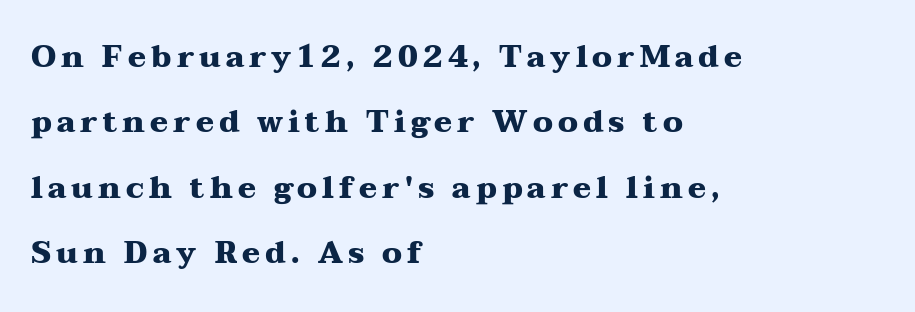
The space beneath each line is pristine and unruled. Baseline-to-baseline distance is far greater than the letter height. Rendered with straight, roman letterforms. A dark, heavy texture on the line: the type is bold. The rendering uses natural spacing where letterforms have individual widths.
